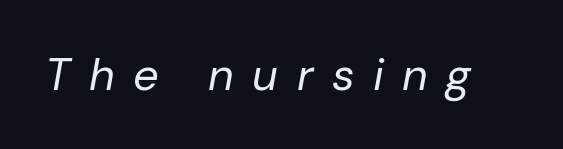
The horizontal fit of the characters is loose and conspicuously gappy. Summary of weight: not heavy and not bold. Characters are canted at an angle relative to the baseline's perpendicular. Here the designer chose a conventional face with non-uniform glyph widths. Plain, unruled lines of type.
